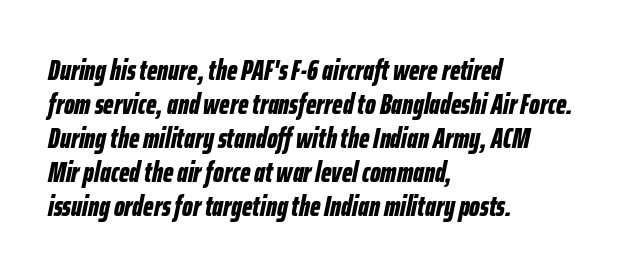
The image shows 28 px bold, condensed type, italic (leaning right); set left-aligned, line spacing 1.21x, normal letter spacing, not underlined; low stroke contrast and a medium x-height.
